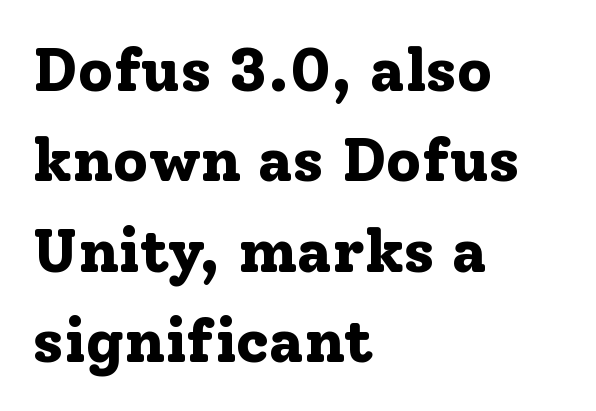
The image shows 61 px bold serif type, upright; set left-aligned, normal line spacing (1.48x), normal letter spacing, not underlined; low stroke contrast and a medium x-height.
